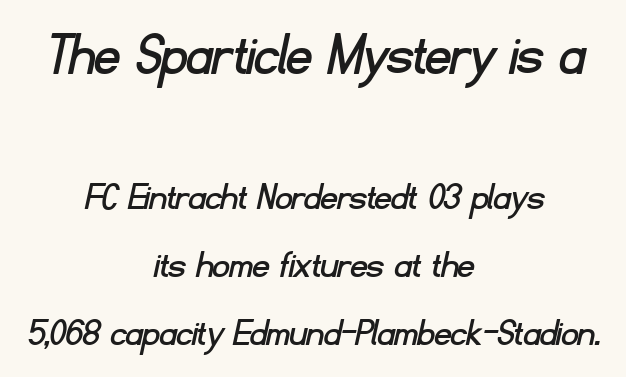
{"serif": "no", "width": "normal", "stroke_contrast": "low", "x_height": "small", "monospaced": "no", "underline": "no", "align": "center", "line_spacing": "normal", "line_spacing_ratio": 1.66, "letter_spacing": "normal", "letter_spacing_em": 0.0, "larger_block": "first", "size_ratio": 1.51, "glyph_px": 62}
